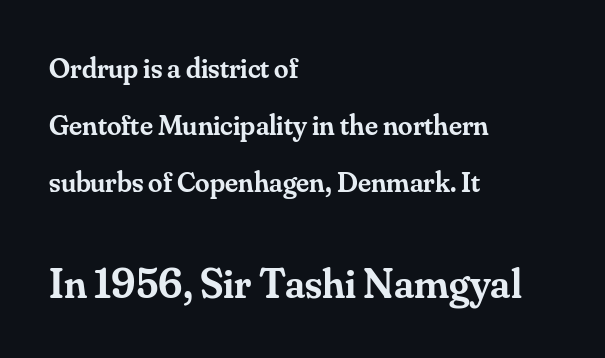
Q: Is the text bold? A: Semi-bold.
Q: Is the text italic (slanted)? A: No, it is upright.
Q: Is the typeface a serif or a sans-serif typeface? A: Serif.
Q: Is the text underlined? A: No.
Q: How is the paragraph aligned? A: Left-aligned.
Q: Is the spacing between letters normal or unusually wide? A: Normal.
Q: Is the spacing between lines tight, normal or loose? A: Loose.
Q: Which block of text is set in a larger size, the first (top) or the second (bottom)? A: The second (bottom) one.
Q: Width (condensed, normal, or wide)? A: Normal.
Q: Stroke contrast? A: Medium.
Q: x-height? A: Small.
Q: Monospaced? A: No.
